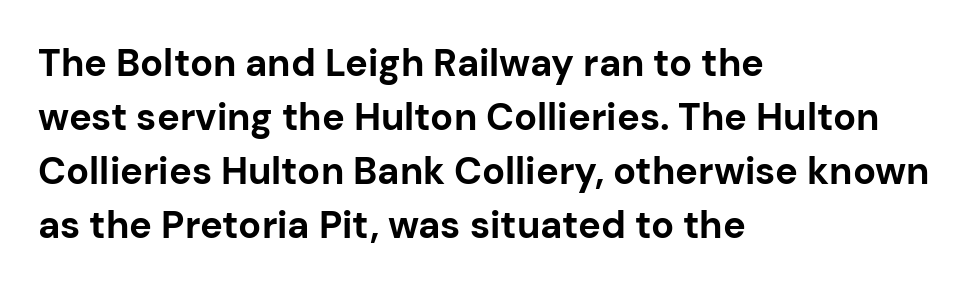
{"serif": "no", "italic": "no", "bold": "yes", "weight": "bold", "width": "normal", "stroke_contrast": "low", "x_height": "medium", "monospaced": "no", "underline": "no", "align": "left", "line_spacing": "normal", "line_spacing_ratio": 1.42, "letter_spacing": "normal", "letter_spacing_em": 0.0, "glyph_px": 38}
